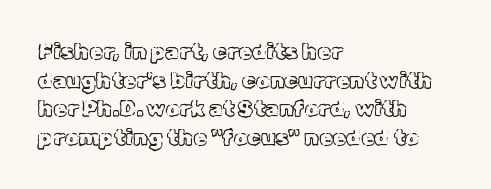
{"italic": "no", "underline": "no", "align": "left", "line_spacing": "normal", "line_spacing_ratio": 1.3, "letter_spacing": "normal", "letter_spacing_em": 0.0, "glyph_px": 22}
